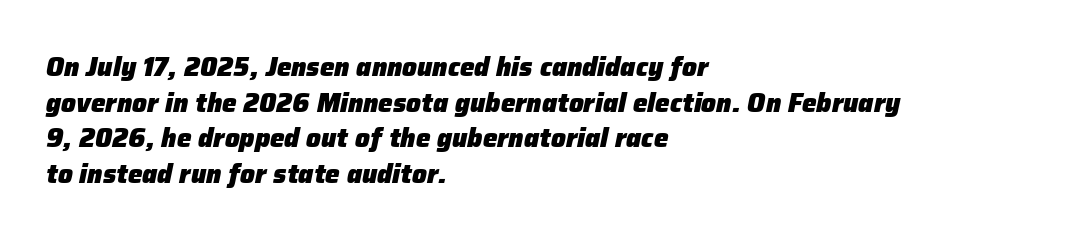
{"italic": "yes", "lean": "right", "slant_degrees": 12, "bold": "yes", "underline": "no", "align": "left", "line_spacing": "normal", "line_spacing_ratio": 1.37, "letter_spacing": "normal", "letter_spacing_em": 0.0, "glyph_px": 26}
